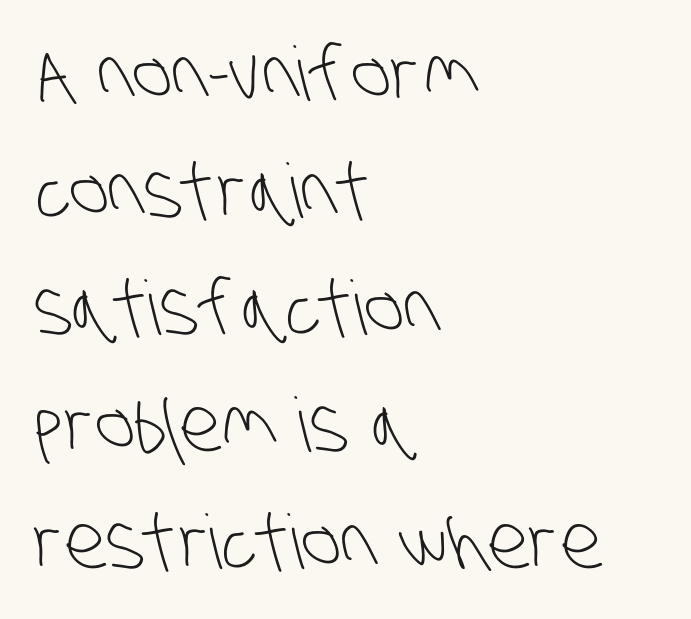
The image shows 75 px light, condensed sans-serif type; set left-aligned, normal line spacing (1.56x), normal letter spacing, not underlined; low stroke contrast and a large x-height.
